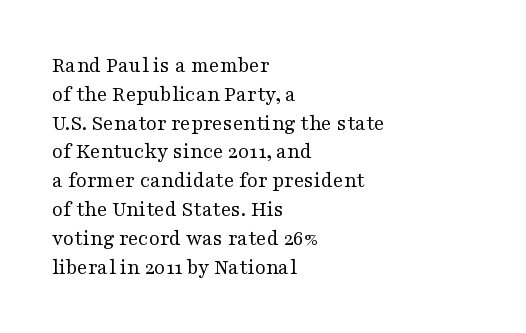
Q: Is the text bold? A: No.
Q: Is the text italic (slanted)? A: No, it is upright.
Q: Is the text underlined? A: No.
Q: How is the paragraph aligned? A: Left-aligned.
Q: Is the spacing between letters normal or unusually wide? A: Normal.
Q: Is the spacing between lines tight, normal or loose? A: Normal.
